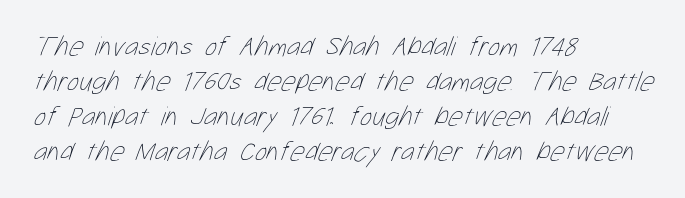
{"bold": "no", "weight": "thin", "width": "condensed", "stroke_contrast": "low", "x_height": "medium", "monospaced": "no", "underline": "no", "align": "left", "line_spacing": "normal", "line_spacing_ratio": 1.25, "letter_spacing": "normal", "letter_spacing_em": 0.0, "glyph_px": 28}
